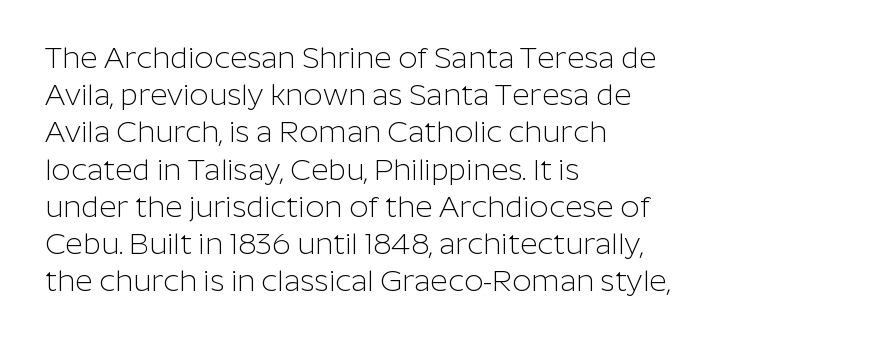
Each line starts at the same left margin while the right side varies. These lines keep a tight, regular rhythm from letter to letter. Note the varied advance widths — an 'i' is clearly narrower than an 'm'. The typesetting does not lean heavy: it is not bold. Rule under the text: the space is simply empty. Letterform terminals end flat and unadorned throughout the passage.
